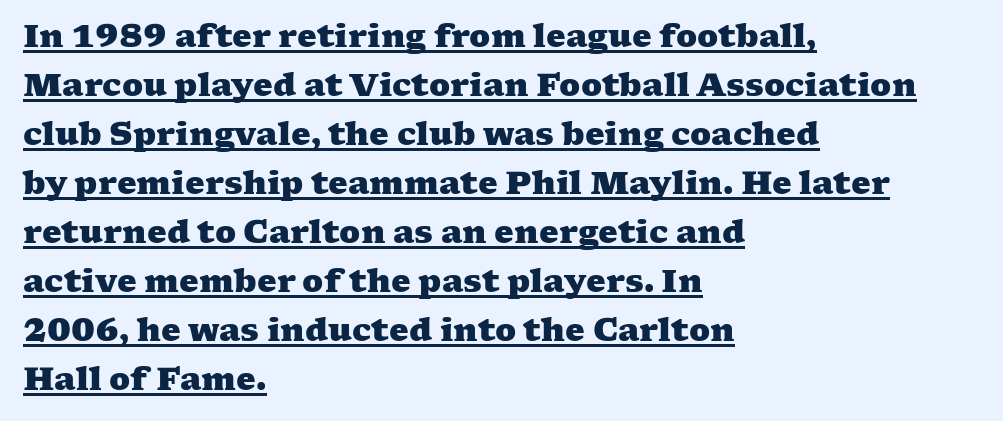
The image shows 31 px heavy, wide serif type; set left-aligned, normal line spacing (1.58x), normal letter spacing, underlined; medium stroke contrast and a medium x-height.
